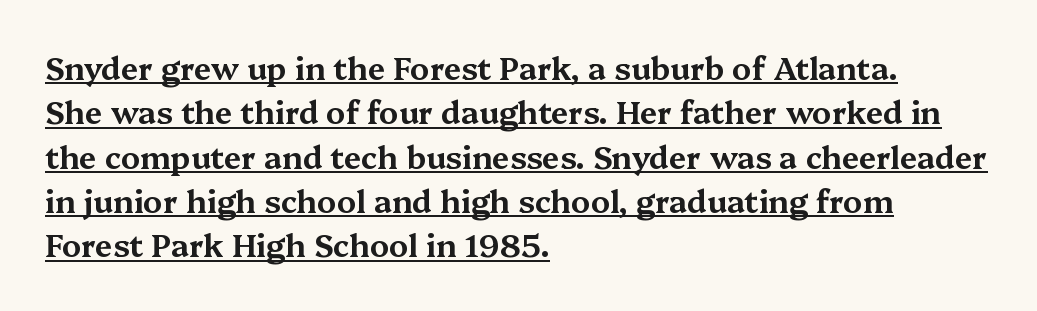
{"serif": "yes", "italic": "no", "width": "wide", "stroke_contrast": "medium", "x_height": "medium", "monospaced": "no", "underline": "yes", "align": "left", "line_spacing": "normal", "line_spacing_ratio": 1.43, "letter_spacing": "normal", "letter_spacing_em": 0.0, "glyph_px": 31}
